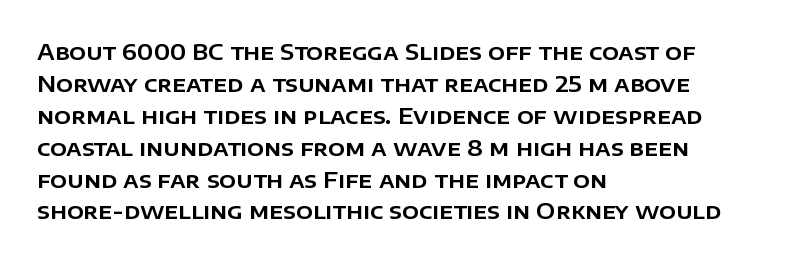
Q: Is the text italic (slanted)? A: No, it is upright.
Q: Is the text underlined? A: No.
Q: How is the paragraph aligned? A: Left-aligned.
Q: Is the spacing between letters normal or unusually wide? A: Normal.
Q: Is the spacing between lines tight, normal or loose? A: Normal.
